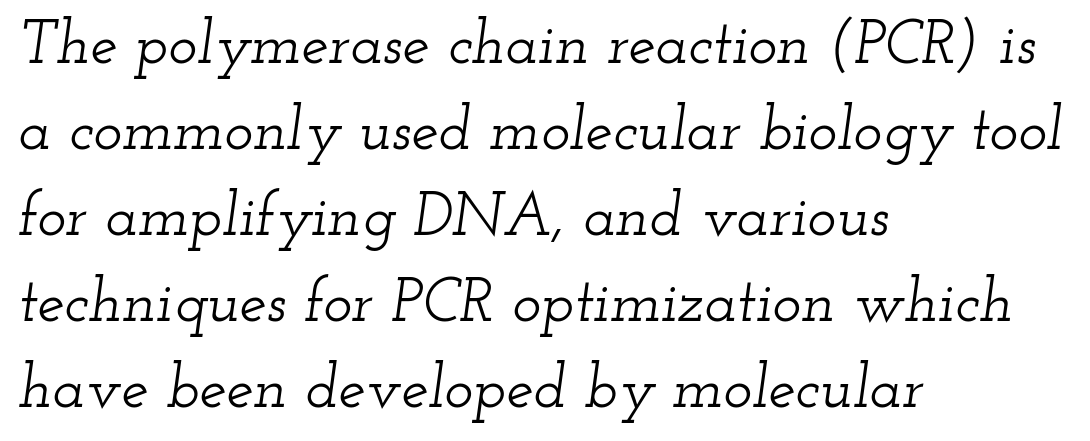
{"serif": "yes", "italic": "yes", "lean": "right", "slant_degrees": 12, "width": "wide", "stroke_contrast": "low", "x_height": "small", "monospaced": "no", "underline": "no", "align": "left", "line_spacing": "normal", "line_spacing_ratio": 1.41, "letter_spacing": "normal", "letter_spacing_em": 0.0, "glyph_px": 61}
